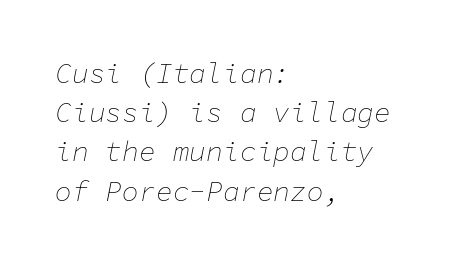
The image shows 28 px thin type, italic (leaning right), monospaced; set left-aligned, normal line spacing (1.4x), normal letter spacing, not underlined; low stroke contrast and a medium x-height.
